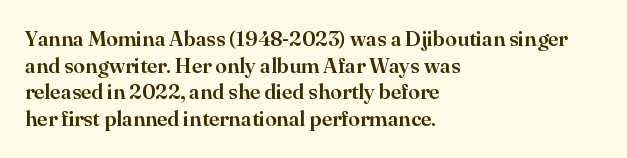
{"italic": "no", "underline": "no", "align": "left", "line_spacing": "normal", "line_spacing_ratio": 1.27, "letter_spacing": "normal", "letter_spacing_em": 0.0, "glyph_px": 21}
